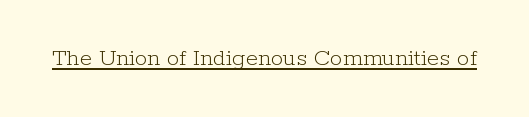
The letterforms sit at book weight or below. Posture: upright roman. Here the glyphs are tracked normally, forming tight word shapes. The words here are underlined.
